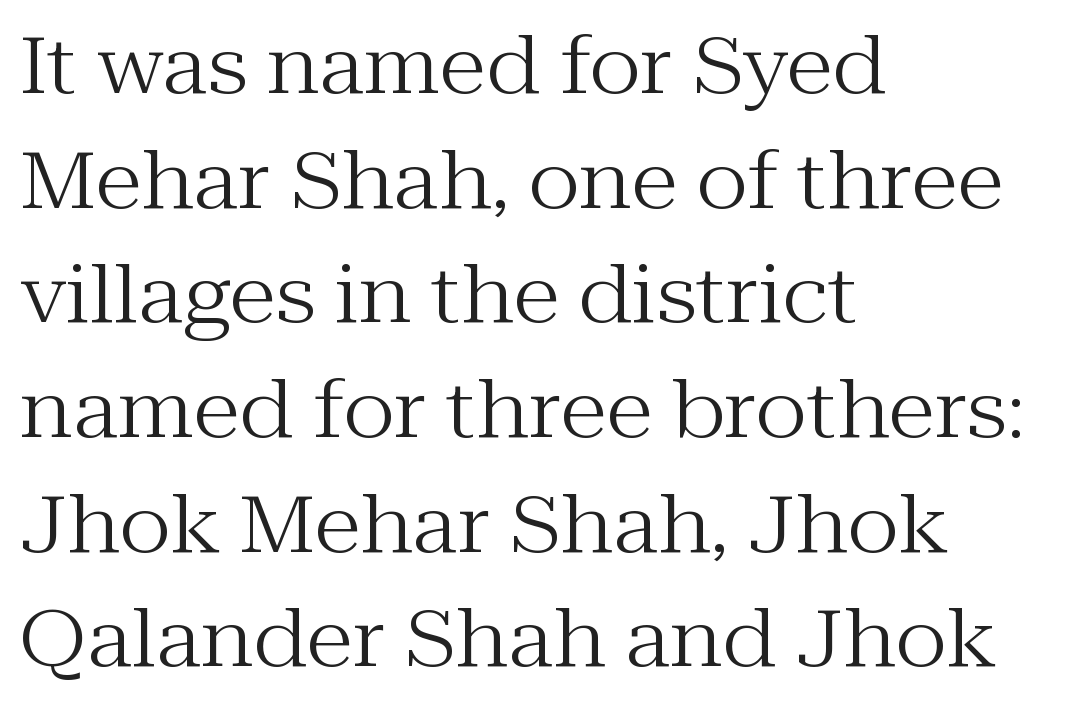
{"serif": "yes", "italic": "no", "bold": "no", "weight": "regular", "width": "normal", "stroke_contrast": "medium", "x_height": "medium", "monospaced": "no", "underline": "no", "align": "left", "line_spacing": "normal", "line_spacing_ratio": 1.47, "letter_spacing": "normal", "letter_spacing_em": 0.0, "glyph_px": 78}
